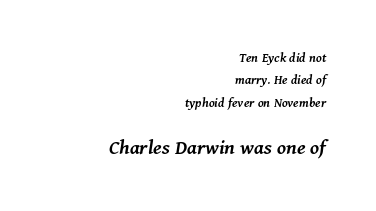
{"italic": "yes", "lean": "right", "slant_degrees": 11, "bold": "semi", "underline": "no", "align": "right", "line_spacing": "normal", "line_spacing_ratio": 1.6, "letter_spacing": "normal", "letter_spacing_em": 0.0, "larger_block": "second", "size_ratio": 1.57, "glyph_px": 22}
